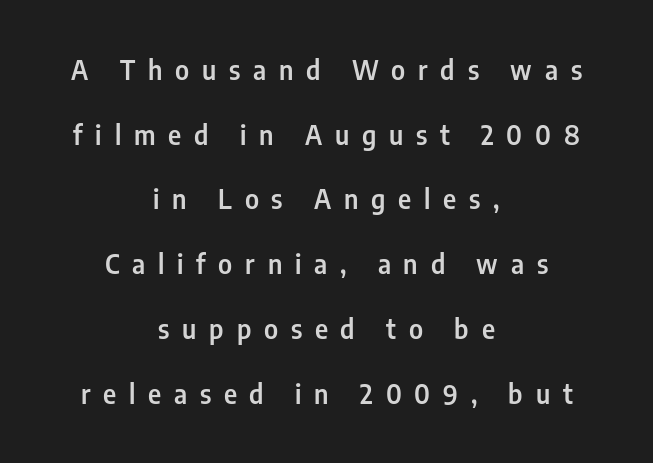
Q: Is the text italic (slanted)? A: No, it is upright.
Q: Is the text underlined? A: No.
Q: How is the paragraph aligned? A: Centered.
Q: Is the spacing between letters normal or unusually wide? A: Unusually wide.
Q: Is the spacing between lines tight, normal or loose? A: Loose.
